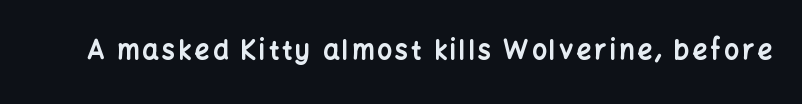
{"italic": "no", "bold": "yes", "underline": "no", "glyph_px": 26}
